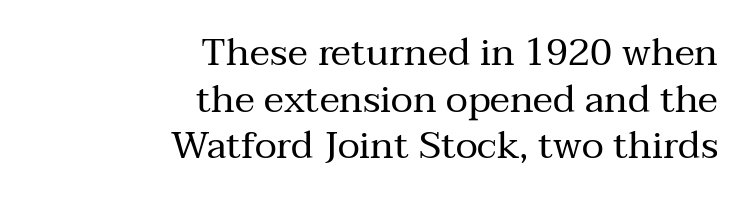
The image shows 38 px regular-weight serif type, upright; set right-aligned, line spacing 1.23x, normal letter spacing, not underlined; medium stroke contrast and a medium x-height.
